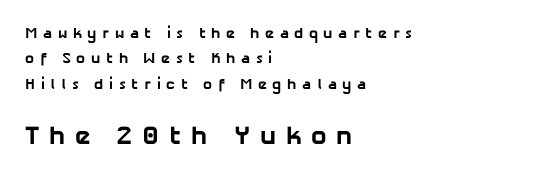
Decoration check: the copy has no underline. Notice how the passage keeps a crisp vertical edge on the left only. Does the leading feel generous? No, just average. Is the lower block the larger one? Yes — the lower block carries the bigger type. Weight check: bold — yes, fully.
